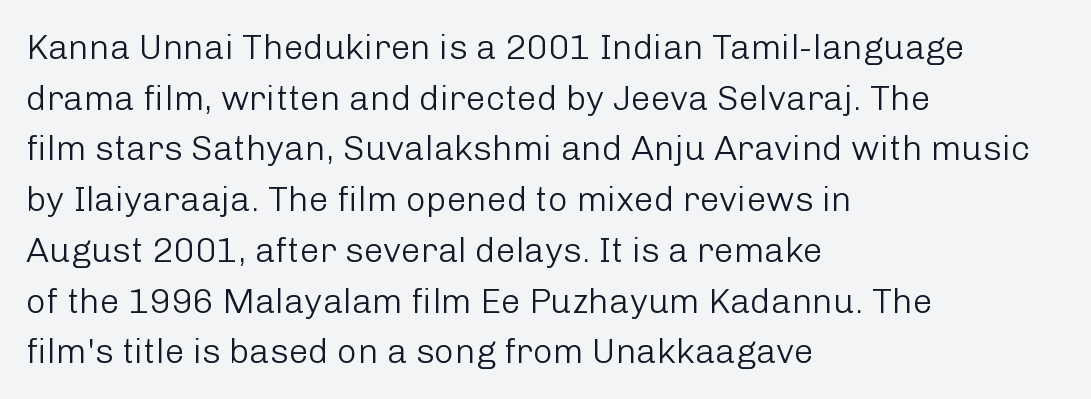
The image shows 35 px light sans-serif type, upright; set left-aligned, normal line spacing (1.45x), normal letter spacing, not underlined; low stroke contrast and a medium x-height.
